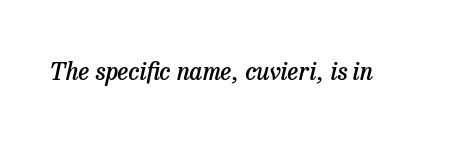
Q: Is the text bold? A: Semi-bold.
Q: Is the text italic (slanted)? A: Yes, it leans right by about 13 degrees.
Q: Is the text underlined? A: No.
Q: Is the spacing between letters normal or unusually wide? A: Normal.
